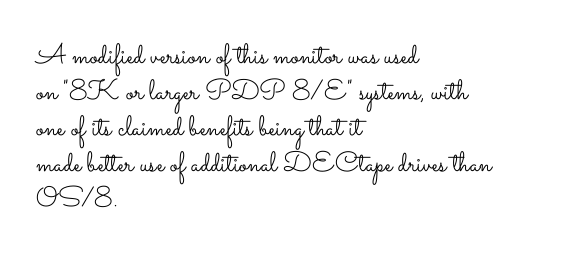
The image shows 28 px light, wide type; set left-aligned, normal line spacing (1.28x), normal letter spacing, not underlined; low stroke contrast and a small x-height.
